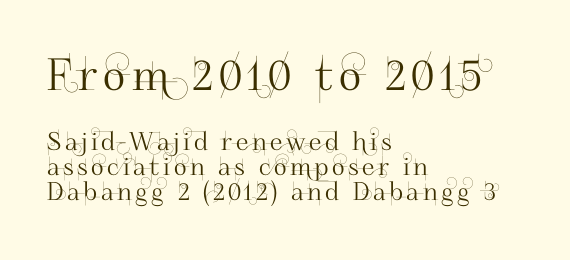
Quick note: interline space is minimal. Left-aligned paragraph, ragged on the right. These two chunks differ in scale, with the top chunk taking the larger measure. Unmarked baselines from the first word to the last. The lettering stays uniformly vertical, giving the passage a roman look. The face used here is proportionally spaced, like ordinary book or web type.
